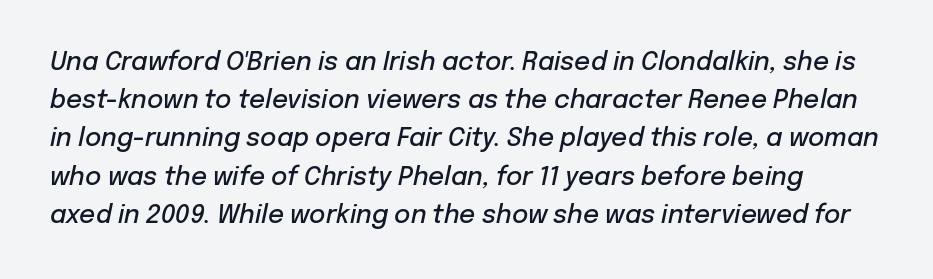
Q: Is the text bold? A: Semi-bold.
Q: Is the text italic (slanted)? A: Yes, it leans right by about 12 degrees.
Q: Is the text underlined? A: No.
Q: Is the spacing between letters normal or unusually wide? A: Normal.
Q: Is the spacing between lines tight, normal or loose? A: Normal.
